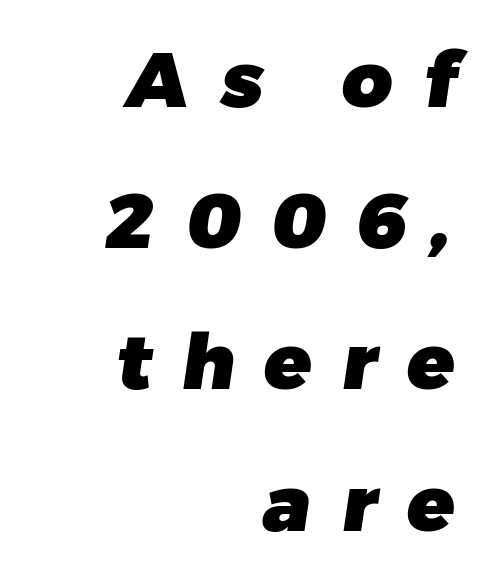
{"serif": "no", "bold": "yes", "weight": "heavy", "width": "normal", "stroke_contrast": "low", "x_height": "medium", "monospaced": "no", "underline": "no", "align": "right", "line_spacing_ratio": 1.81, "letter_spacing": "wide", "letter_spacing_em": 0.38, "glyph_px": 78}
